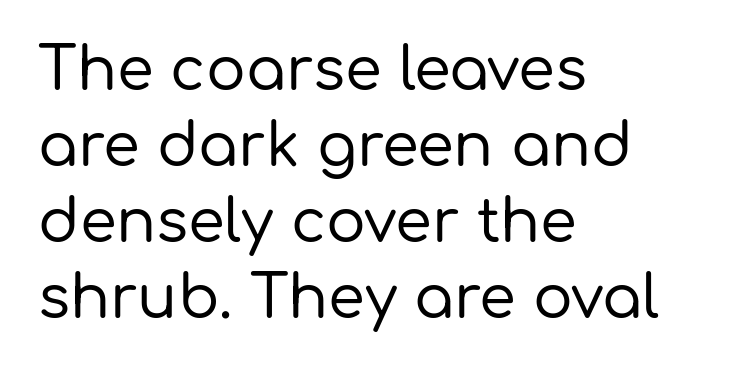
Q: Is the text italic (slanted)? A: No, it is upright.
Q: Is the typeface a serif or a sans-serif typeface? A: Sans-serif.
Q: Is the text underlined? A: No.
Q: How is the paragraph aligned? A: Left-aligned.
Q: Is the spacing between letters normal or unusually wide? A: Normal.
Q: Is the spacing between lines tight, normal or loose? A: Normal.
Q: Width (condensed, normal, or wide)? A: Normal.
Q: Stroke contrast? A: Low.
Q: x-height? A: Medium.
Q: Monospaced? A: No.
